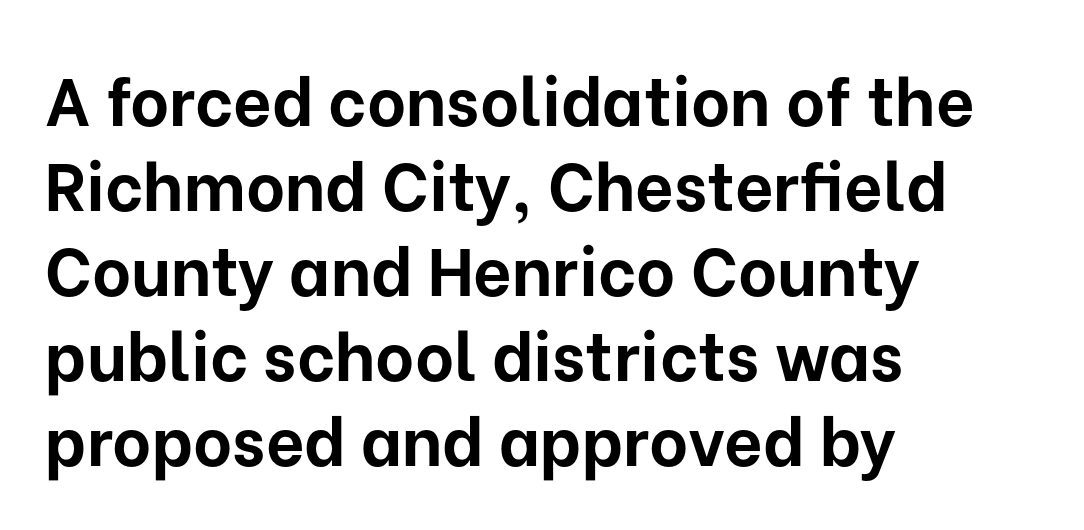
Observe the absence of serifs on each vertical stroke in this sample. Plenty of ink on the page — the face is bold. Does the lettering tilt? It doesn't — this is upright. Line starts are locked; line ends wander. The letters advance in unequal steps, a hallmark of proportional type.
